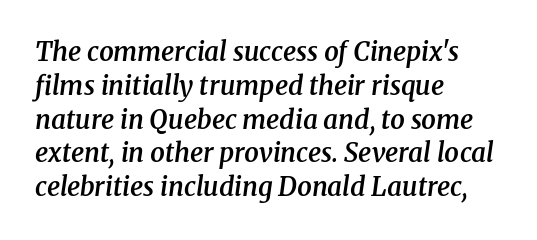
Q: Is the text bold? A: Semi-bold.
Q: Is the text italic (slanted)? A: Yes, it leans right by about 8 degrees.
Q: Is the text underlined? A: No.
Q: How is the paragraph aligned? A: Left-aligned.
Q: Is the spacing between letters normal or unusually wide? A: Normal.
Q: Is the spacing between lines tight, normal or loose? A: Normal.
